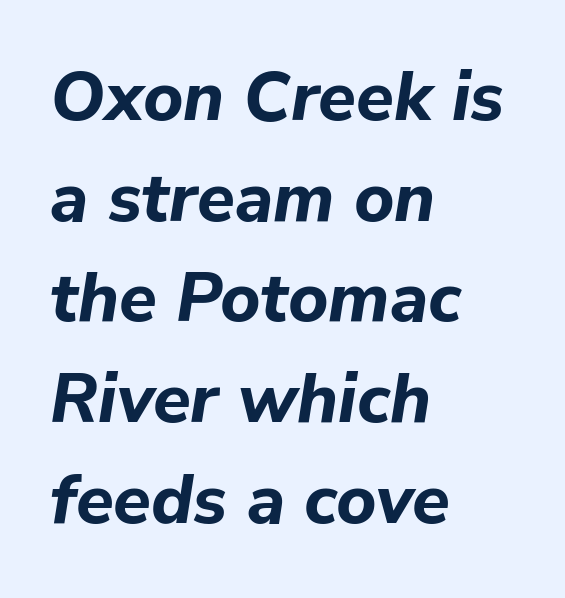
The image shows 69 px bold type, italic (leaning right); set left-aligned, normal line spacing (1.46x), normal letter spacing, not underlined; low stroke contrast and a medium x-height.
